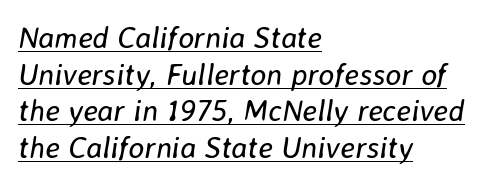
Q: Is the text bold? A: No.
Q: Is the text italic (slanted)? A: Yes, it leans right by about 8 degrees.
Q: Is the text underlined? A: Yes.
Q: How is the paragraph aligned? A: Left-aligned.
Q: Is the spacing between letters normal or unusually wide? A: Normal.
Q: Width (condensed, normal, or wide)? A: Normal.
Q: Stroke contrast? A: Low.
Q: x-height? A: Medium.
Q: Monospaced? A: No.
